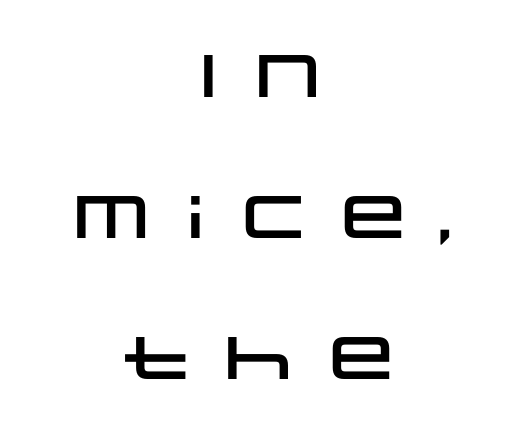
Spacing between characters has been opened up far beyond the box default. The compositor balanced each line on the midline. Quick note: interline space is abundant. Posture: vertical. Words float on clear page, feet unadorned. The rendering uses natural spacing where letterforms have individual widths.
